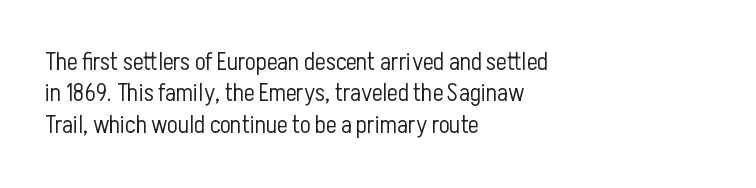
No letter is thick-stroked: the sample isn't bold. This is roman type, the default non-slanted kind. One glance says typical: line gaps are just what's usual. Plain, unruled lines of type. This sample is left-justified, so line endings fall wherever the words run out.
